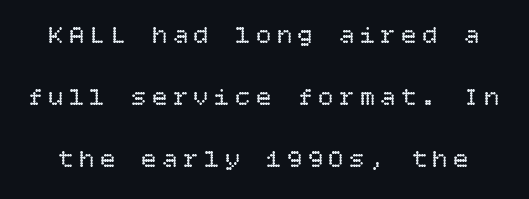
Q: Is the text bold? A: No.
Q: Is the text italic (slanted)? A: No, it is upright.
Q: Is the text underlined? A: No.
Q: Is the spacing between letters normal or unusually wide? A: Unusually wide.
Q: Is the spacing between lines tight, normal or loose? A: Loose.
